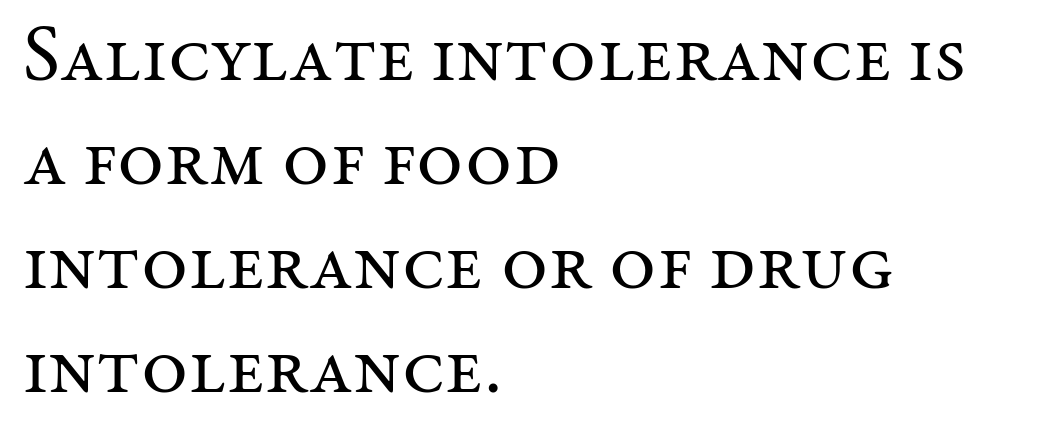
Regarding leading, the lines here are spaced in the standard way. Descender tails drop into unmarked territory. Stroke terminals: seriffed. In terms of letterspacing, this is plain default setting.
